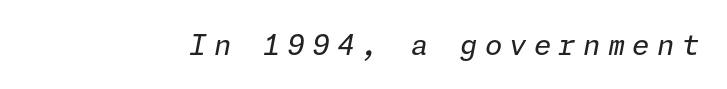
The image shows 28 px regular-weight type, italic (leaning right); set unusually wide letter spacing (+0.26 em), not underlined; low stroke contrast and a medium x-height.
